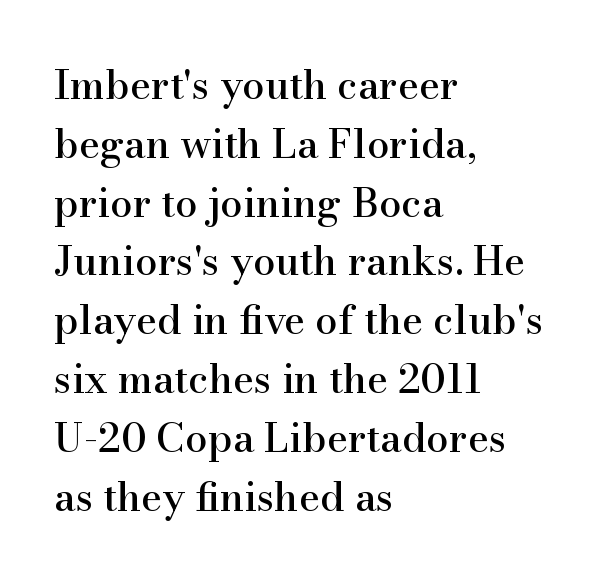
Q: Is the text italic (slanted)? A: No, it is upright.
Q: Is the typeface a serif or a sans-serif typeface? A: Serif.
Q: Is the text underlined? A: No.
Q: How is the paragraph aligned? A: Left-aligned.
Q: Is the spacing between letters normal or unusually wide? A: Normal.
Q: Is the spacing between lines tight, normal or loose? A: Normal.
Q: Width (condensed, normal, or wide)? A: Normal.
Q: Stroke contrast? A: High.
Q: x-height? A: Small.
Q: Monospaced? A: No.
